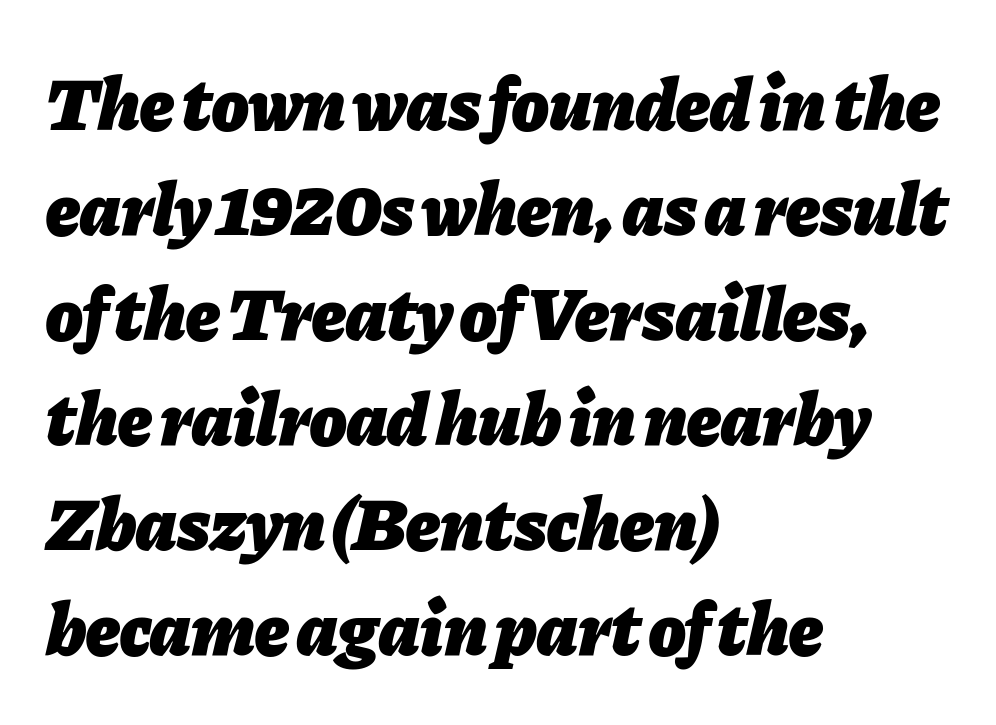
These lines stack with their left ends in a neat column. There's an unmistakable incline to the writing here. Typographic density is high because the face is bold. Type without underlining. Here the glyphs are tracked normally, forming tight word shapes. How would I describe the line gaps? Plain and ordinary.
